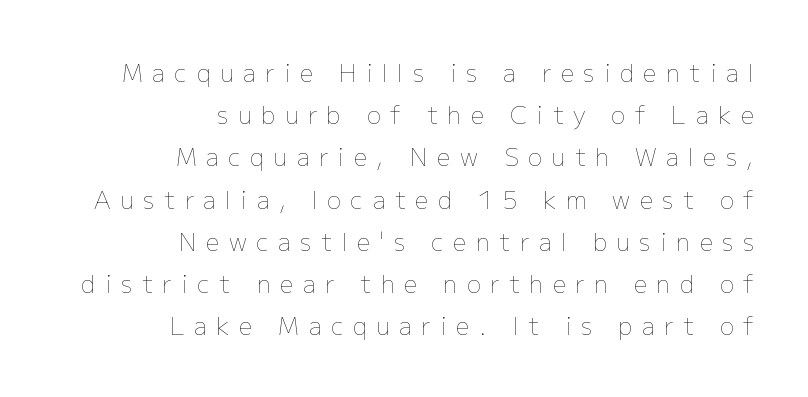
The image shows 24 px text type, upright; set right-aligned, line spacing 1.76x, unusually wide letter spacing (+0.39 em), not underlined.
